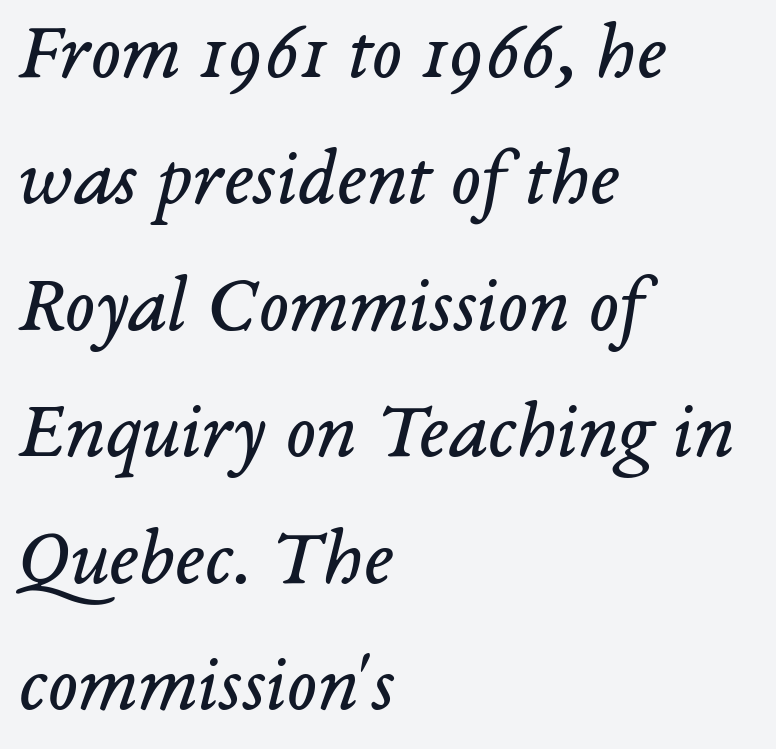
Serif or sans? Serif — the stroke terminals have little feet. Spacing verdict: proportional, widths tailored to each character. Glance below the letters and you will spot only blank space. Bold? No — there's no thickening of the strokes. The specimen reads as italic at a glance. Alignment: flush left.
